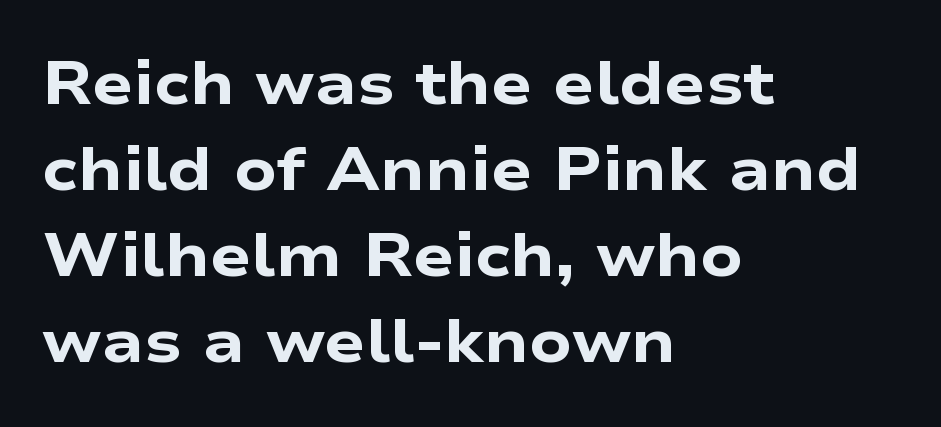
{"serif": "no", "italic": "no", "bold": "yes", "weight": "heavy", "width": "wide", "stroke_contrast": "low", "x_height": "medium", "monospaced": "no", "underline": "no", "align": "left", "line_spacing": "normal", "line_spacing_ratio": 1.41, "letter_spacing": "normal", "letter_spacing_em": 0.0, "glyph_px": 61}
